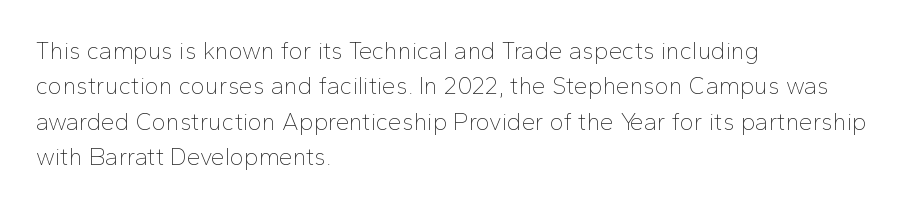
{"italic": "no", "bold": "no", "underline": "no", "align": "left", "line_spacing": "normal", "line_spacing_ratio": 1.47, "letter_spacing": "normal", "letter_spacing_em": 0.0, "glyph_px": 24}
